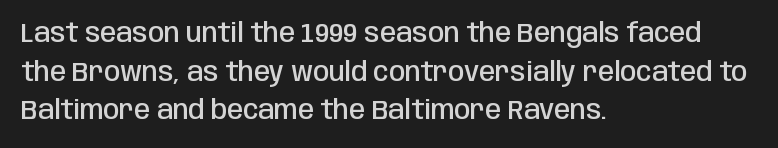
The image shows 26 px text type, upright; set left-aligned, normal line spacing (1.49x), normal letter spacing, not underlined.
